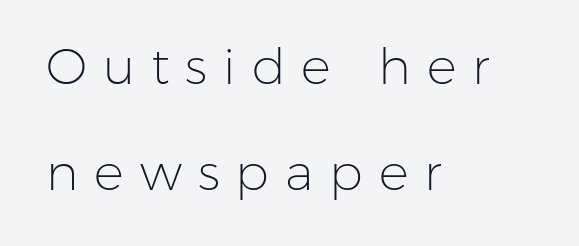
Q: Is the text bold? A: No.
Q: Is the text italic (slanted)? A: No, it is upright.
Q: Is the typeface a serif or a sans-serif typeface? A: Sans-serif.
Q: Is the text underlined? A: No.
Q: How is the paragraph aligned? A: Left-aligned.
Q: Is the spacing between letters normal or unusually wide? A: Unusually wide.
Q: Is the spacing between lines tight, normal or loose? A: Loose.
Q: Width (condensed, normal, or wide)? A: Normal.
Q: Stroke contrast? A: Low.
Q: x-height? A: Medium.
Q: Monospaced? A: No.
